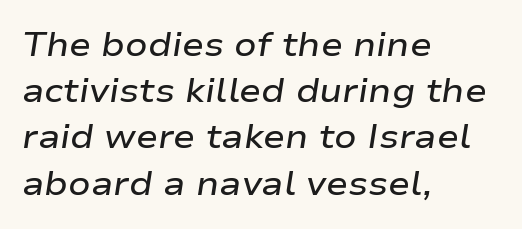
The image shows 33 px semibold, wide type, italic (leaning right); set left-aligned, normal line spacing (1.4x), normal letter spacing, not underlined; low stroke contrast and a medium x-height.
